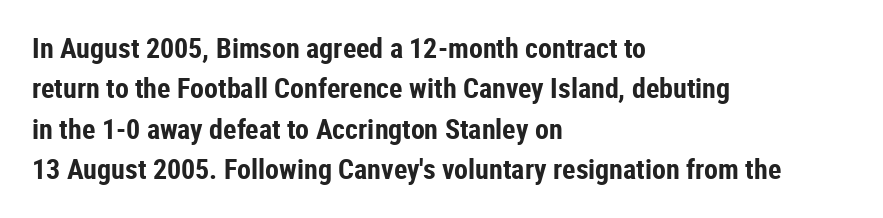
The image shows 28 px bold, condensed sans-serif type, upright; set left-aligned, normal line spacing (1.44x), normal letter spacing, not underlined; low stroke contrast and a medium x-height.
